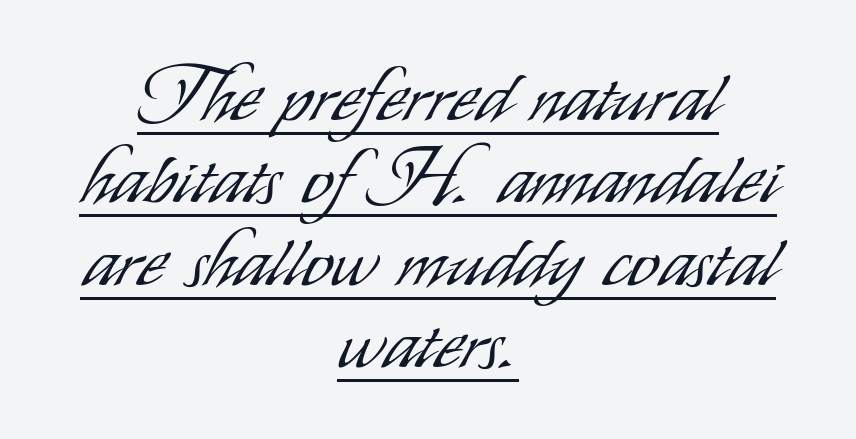
The image shows 77 px light, condensed sans-serif type; set centered, tight line spacing (1.07x), normal letter spacing, underlined; low stroke contrast and a small x-height.
